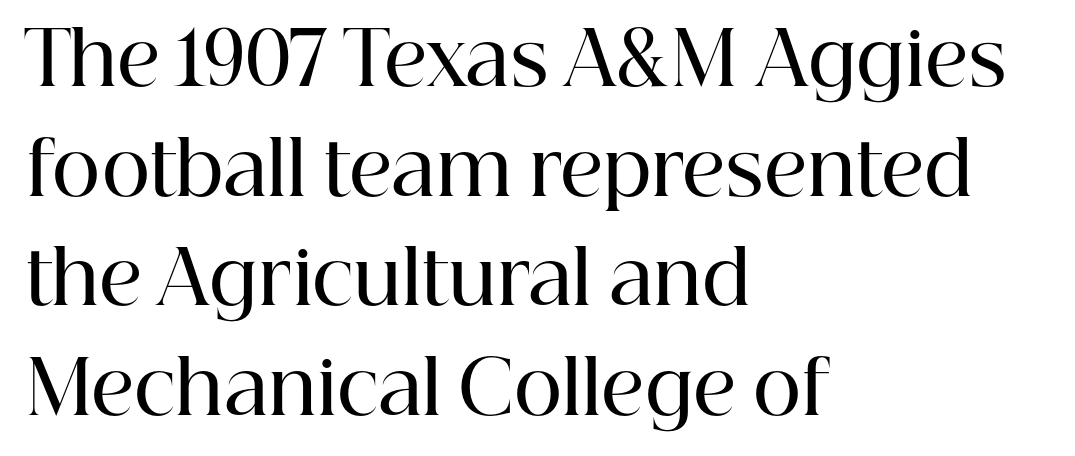
The image shows 74 px semibold serif type, upright; set left-aligned, normal line spacing (1.48x), normal letter spacing, not underlined; high stroke contrast and a medium x-height.
